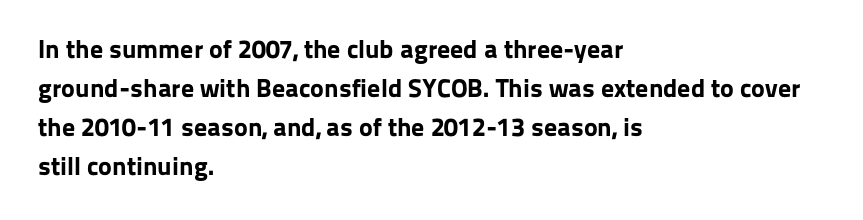
The image shows 26 px bold type, upright; set left-aligned, normal line spacing (1.5x), normal letter spacing, not underlined.
